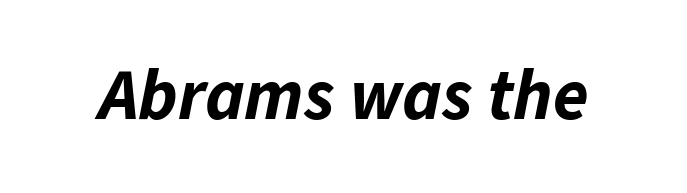
{"italic": "yes", "lean": "right", "slant_degrees": 11, "bold": "yes", "weight": "bold", "width": "normal", "stroke_contrast": "low", "x_height": "medium", "monospaced": "no", "underline": "no", "letter_spacing": "normal", "letter_spacing_em": 0.0, "glyph_px": 72}
